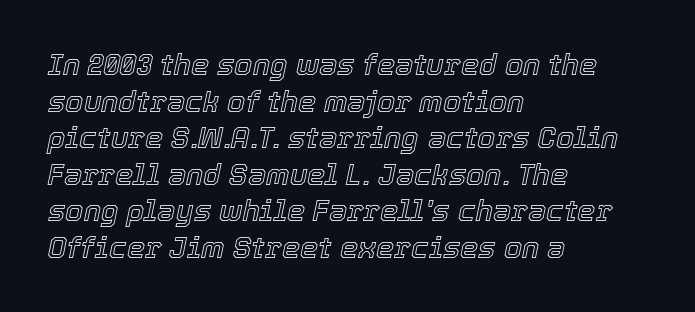
The image shows 29 px text type, italic (leaning right); set left-aligned, normal line spacing (1.26x), normal letter spacing, not underlined; a medium x-height.
